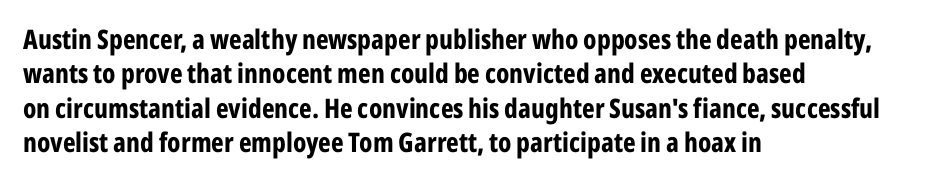
A typesetter would mark this as roman, not italic. Does the copy run flush right? No — it runs flush left. These words are printed bold, with thick strokes throughout. Successive baselines arrive at the customary interval. Caption: standard tracking, unaltered.
